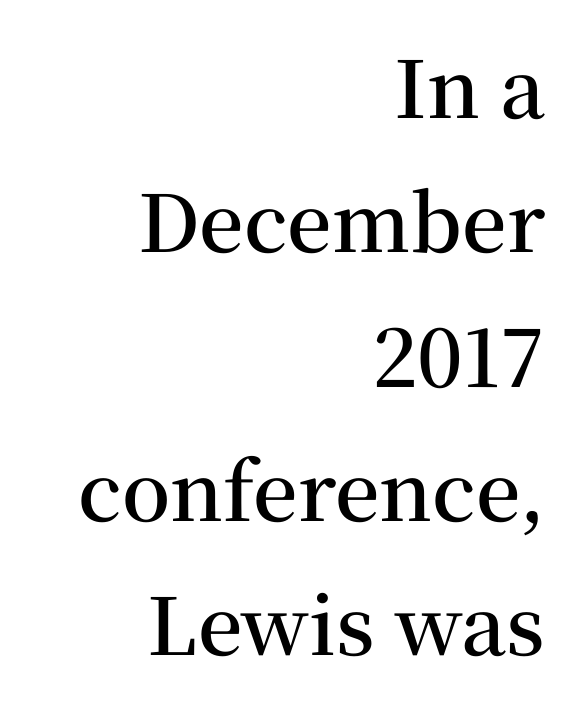
Check the space under the baseline: it is left empty. Is there any slant? The stems are plumb. No extra tracking has been applied to these lines. Is there much room between lines? A standard amount, neither cramped nor airy. Proportional: the letters do not fall into vertical columns.
